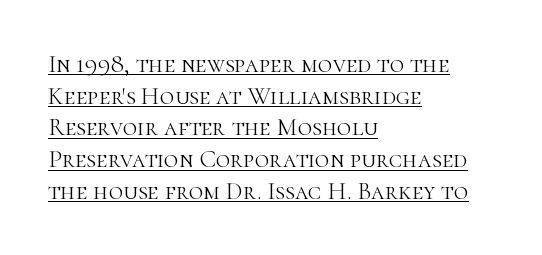
Q: Is the text bold? A: No.
Q: Is the text italic (slanted)? A: No, it is upright.
Q: Is the text underlined? A: Yes.
Q: How is the paragraph aligned? A: Left-aligned.
Q: Is the spacing between letters normal or unusually wide? A: Normal.
Q: Is the spacing between lines tight, normal or loose? A: Normal.
